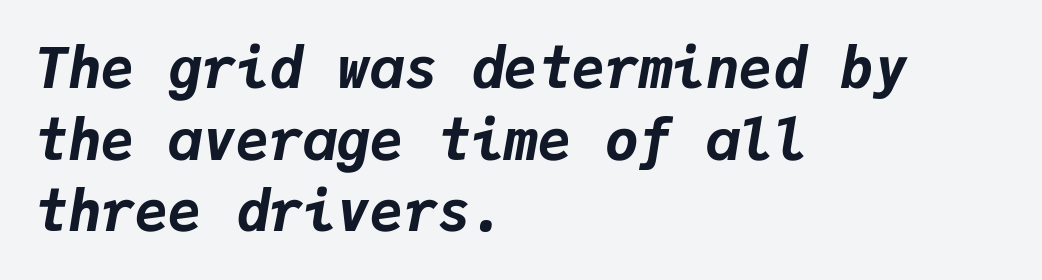
{"italic": "yes", "lean": "right", "slant_degrees": 9, "bold": "yes", "weight": "bold", "width": "normal", "stroke_contrast": "low", "x_height": "medium", "monospaced": "yes", "underline": "no", "align": "left", "line_spacing": "normal", "line_spacing_ratio": 1.28, "letter_spacing": "normal", "letter_spacing_em": 0.0, "glyph_px": 56}
